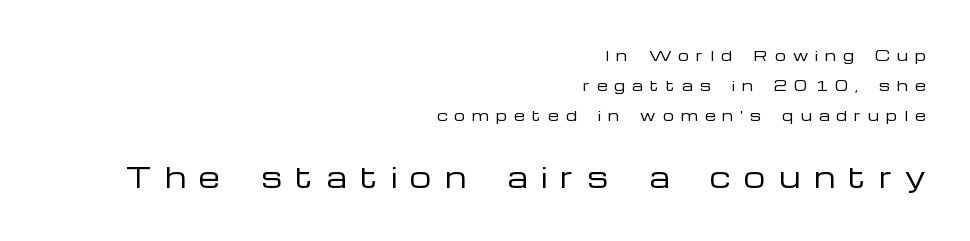
The lower block of text is set noticeably larger than the block above it. The typesetter chose a ragged-left arrangement here. The type sits square on the baseline with zero lean. The weight tops out at a normal text grade. Substantial extra tracking has been applied to these lines. The space between consecutive lines is lavish.
